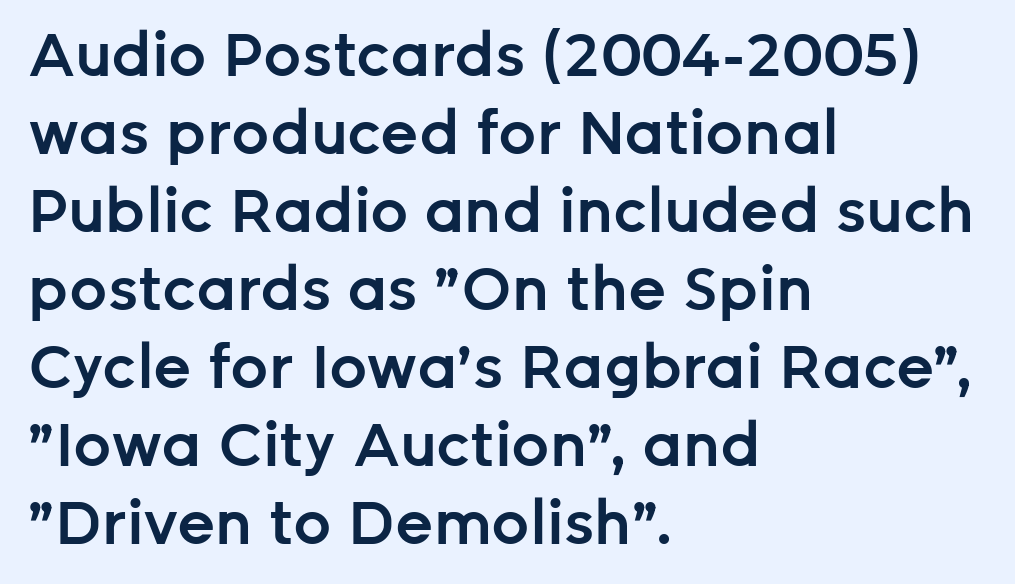
Q: Is the text bold? A: Semi-bold.
Q: Is the text italic (slanted)? A: No, it is upright.
Q: Is the typeface a serif or a sans-serif typeface? A: Sans-serif.
Q: Is the text underlined? A: No.
Q: How is the paragraph aligned? A: Left-aligned.
Q: Is the spacing between letters normal or unusually wide? A: Normal.
Q: Is the spacing between lines tight, normal or loose? A: Normal.
Q: Width (condensed, normal, or wide)? A: Normal.
Q: Stroke contrast? A: Low.
Q: x-height? A: Medium.
Q: Monospaced? A: No.
